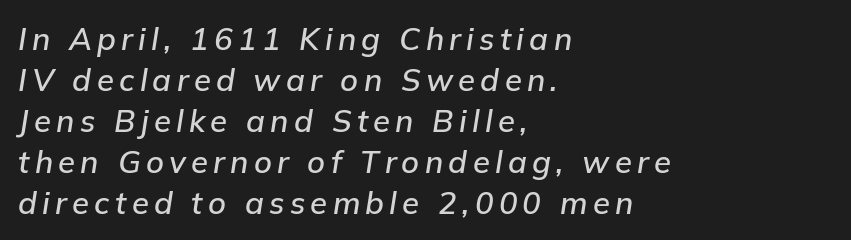
Q: Is the text italic (slanted)? A: Yes, it leans right by about 9 degrees.
Q: Is the text underlined? A: No.
Q: How is the paragraph aligned? A: Left-aligned.
Q: Is the spacing between lines tight, normal or loose? A: Normal.
Q: Width (condensed, normal, or wide)? A: Normal.
Q: Stroke contrast? A: Low.
Q: x-height? A: Medium.
Q: Monospaced? A: No.
